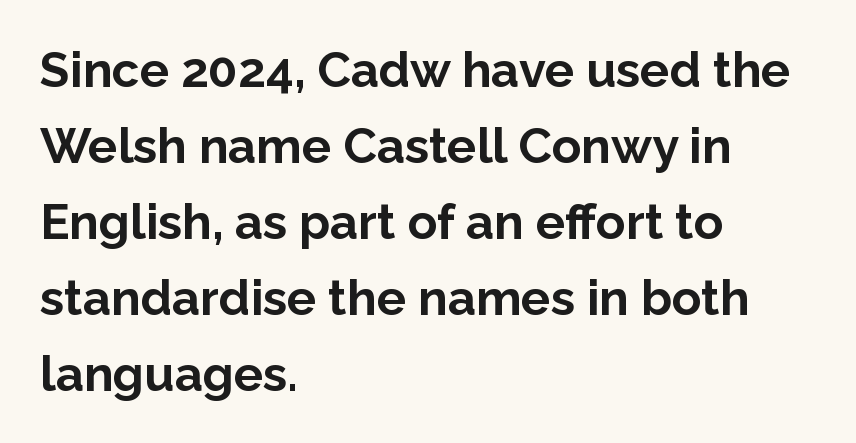
{"serif": "no", "italic": "no", "bold": "yes", "weight": "bold", "width": "normal", "stroke_contrast": "low", "x_height": "medium", "monospaced": "no", "underline": "no", "align": "left", "line_spacing": "normal", "line_spacing_ratio": 1.55, "letter_spacing": "normal", "letter_spacing_em": 0.0, "glyph_px": 49}
